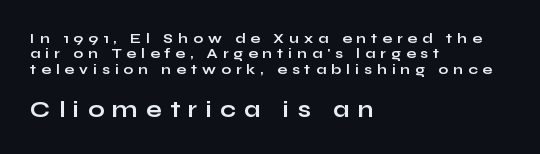
The image shows 23 px bold type, upright; set left-aligned, tight line spacing (1.1x), unusually wide letter spacing (+0.36 em), not underlined; the second (bottom) block is 1.64x larger.
